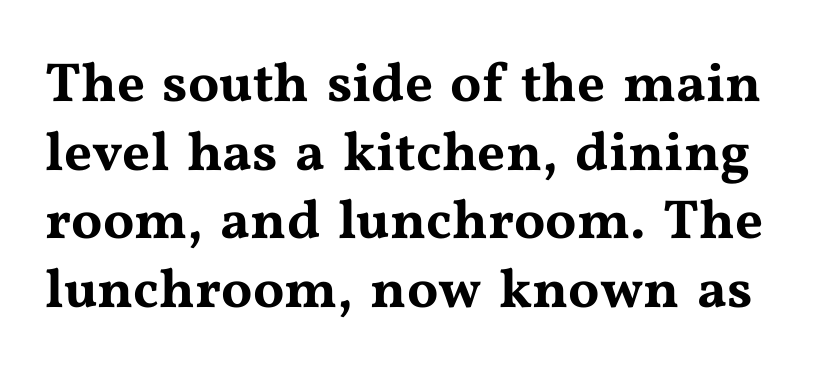
Q: Is the text italic (slanted)? A: No, it is upright.
Q: Is the typeface a serif or a sans-serif typeface? A: Serif.
Q: Is the text underlined? A: No.
Q: Is the spacing between letters normal or unusually wide? A: Normal.
Q: Is the spacing between lines tight, normal or loose? A: Normal.
Q: Width (condensed, normal, or wide)? A: Wide.
Q: Stroke contrast? A: Medium.
Q: x-height? A: Medium.
Q: Monospaced? A: No.
